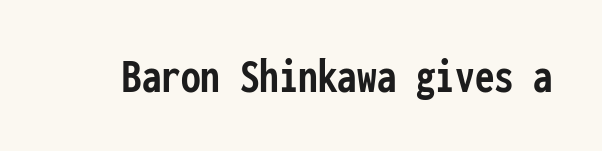
The image shows 49 px semibold, condensed sans-serif type, upright, monospaced; set normal letter spacing, not underlined; low stroke contrast and a medium x-height.
